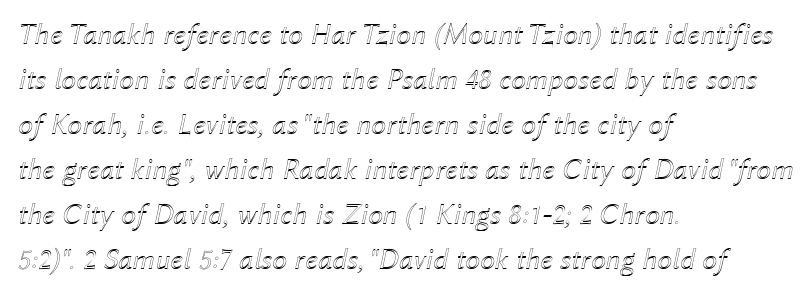
Q: Is the text italic (slanted)? A: Yes, it leans right by about 12 degrees.
Q: Is the text underlined? A: No.
Q: How is the paragraph aligned? A: Left-aligned.
Q: Is the spacing between letters normal or unusually wide? A: Normal.
Q: Is the spacing between lines tight, normal or loose? A: Normal.
Q: Width (condensed, normal, or wide)? A: Normal.
Q: x-height? A: Medium.
Q: Monospaced? A: No.
